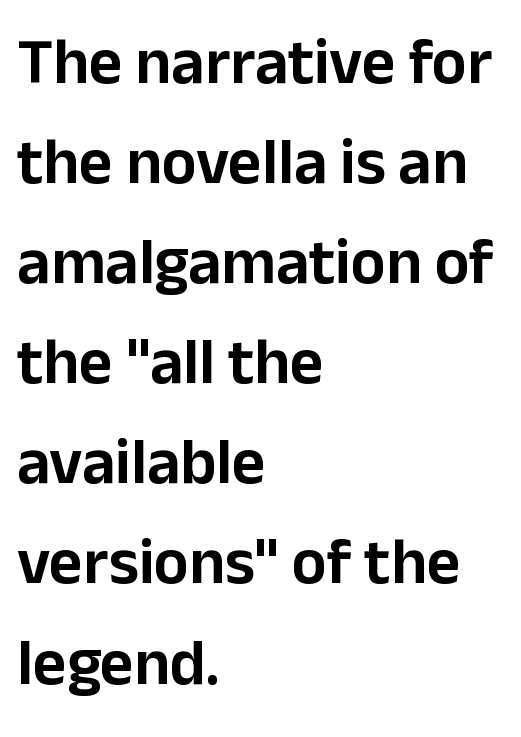
{"serif": "no", "italic": "no", "width": "normal", "stroke_contrast": "low", "x_height": "medium", "monospaced": "no", "underline": "no", "align": "left", "line_spacing": "normal", "line_spacing_ratio": 1.54, "letter_spacing": "normal", "letter_spacing_em": 0.0, "glyph_px": 65}
